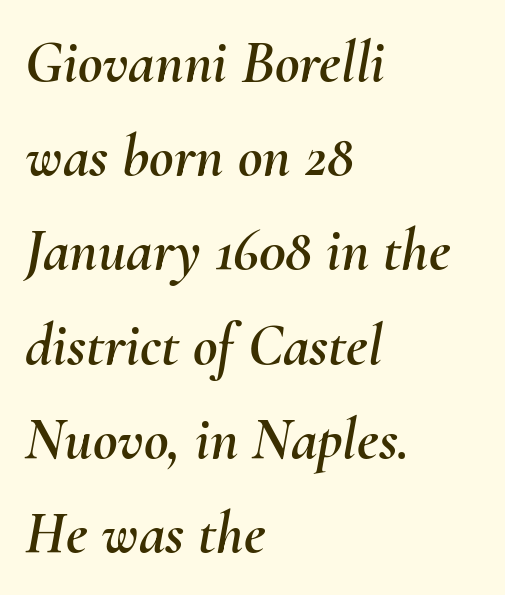
The image shows 60 px text type, italic (leaning right); set left-aligned, normal line spacing (1.57x), normal letter spacing, not underlined; medium stroke contrast and a small x-height.
